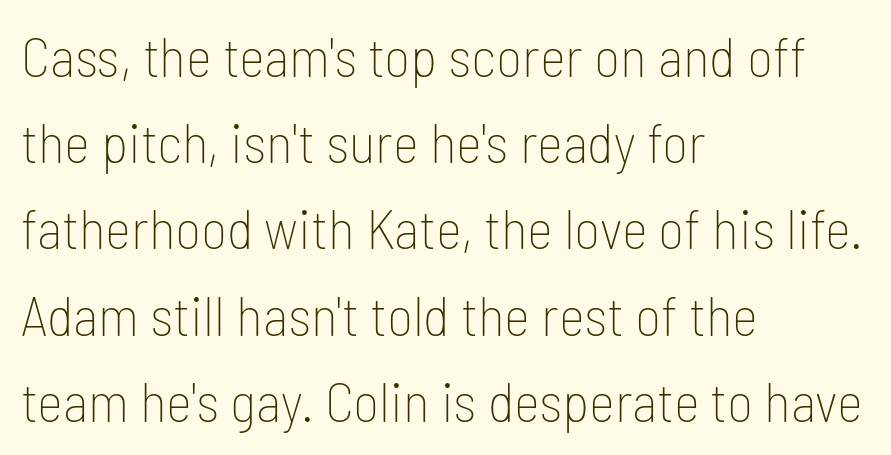
{"serif": "no", "italic": "no", "bold": "no", "weight": "thin", "width": "condensed", "stroke_contrast": "low", "x_height": "medium", "monospaced": "no", "underline": "no", "align": "left", "line_spacing": "normal", "line_spacing_ratio": 1.54, "letter_spacing": "normal", "letter_spacing_em": 0.0, "glyph_px": 56}
